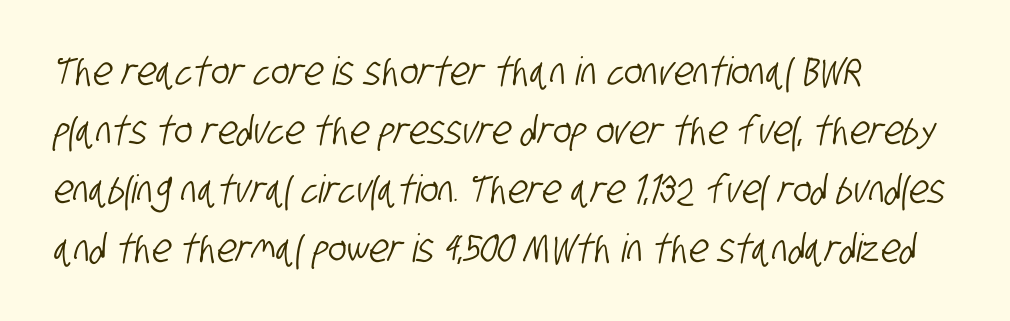
The image shows 39 px condensed sans-serif type; set left-aligned, normal line spacing (1.51x), normal letter spacing, not underlined; low stroke contrast and a large x-height.
